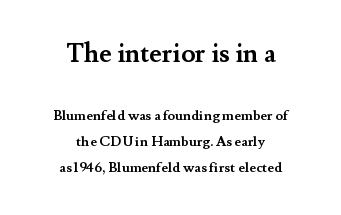
Q: Is the text bold? A: Yes.
Q: Is the text italic (slanted)? A: No, it is upright.
Q: Is the text underlined? A: No.
Q: How is the paragraph aligned? A: Centered.
Q: Is the spacing between letters normal or unusually wide? A: Normal.
Q: Which block of text is set in a larger size, the first (top) or the second (bottom)? A: The first (top) one.
